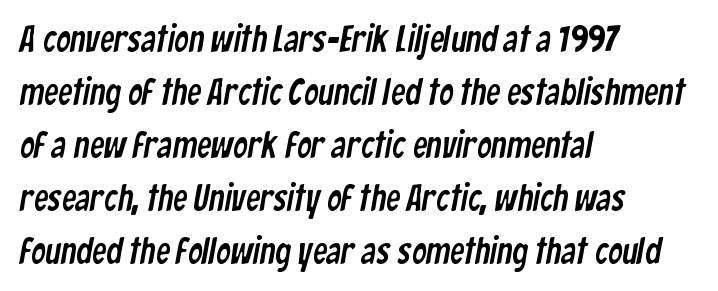
{"serif": "no", "width": "condensed", "stroke_contrast": "low", "x_height": "medium", "monospaced": "no", "underline": "no", "align": "left", "line_spacing": "normal", "line_spacing_ratio": 1.47, "letter_spacing": "normal", "letter_spacing_em": 0.0, "glyph_px": 36}
